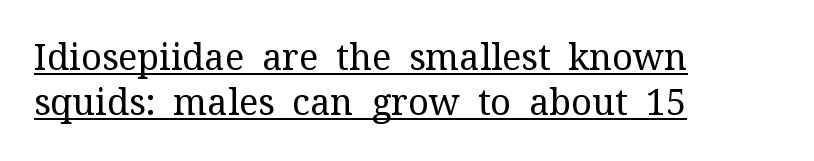
The weight tops out at a normal text grade. The leading is moderate, giving the passage an even texture. Underline: present. Looks like regular typesetting: each glyph gets only the width it needs. The passage shown has conventional tracking throughout. Left-aligned paragraph, ragged on the right.
